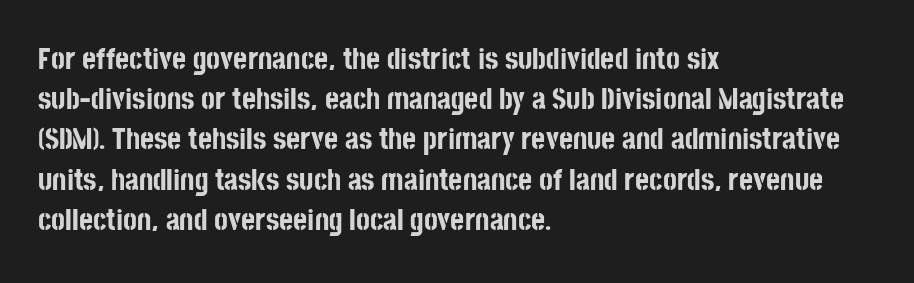
Q: Is the text bold? A: Yes.
Q: Is the text italic (slanted)? A: No, it is upright.
Q: Is the typeface a serif or a sans-serif typeface? A: Sans-serif.
Q: Is the text underlined? A: No.
Q: How is the paragraph aligned? A: Left-aligned.
Q: Is the spacing between letters normal or unusually wide? A: Normal.
Q: Is the spacing between lines tight, normal or loose? A: Normal.
Q: Width (condensed, normal, or wide)? A: Condensed.
Q: Stroke contrast? A: Low.
Q: x-height? A: Large.
Q: Monospaced? A: No.
